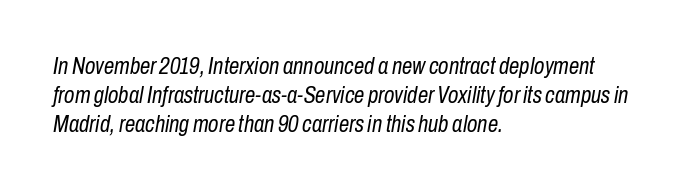
The image shows 23 px text type, italic (leaning right); set left-aligned, normal line spacing (1.27x), normal letter spacing, not underlined.
